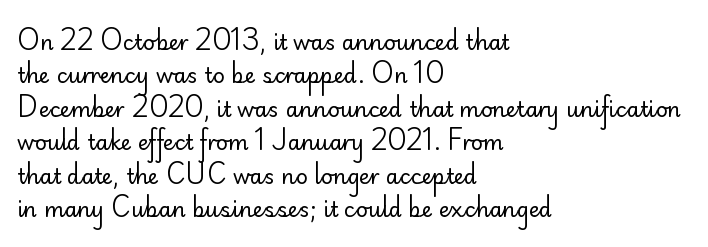
{"italic": "no", "bold": "no", "underline": "no", "align": "left", "line_spacing": "normal", "line_spacing_ratio": 1.59, "letter_spacing": "normal", "letter_spacing_em": 0.0, "glyph_px": 21}
